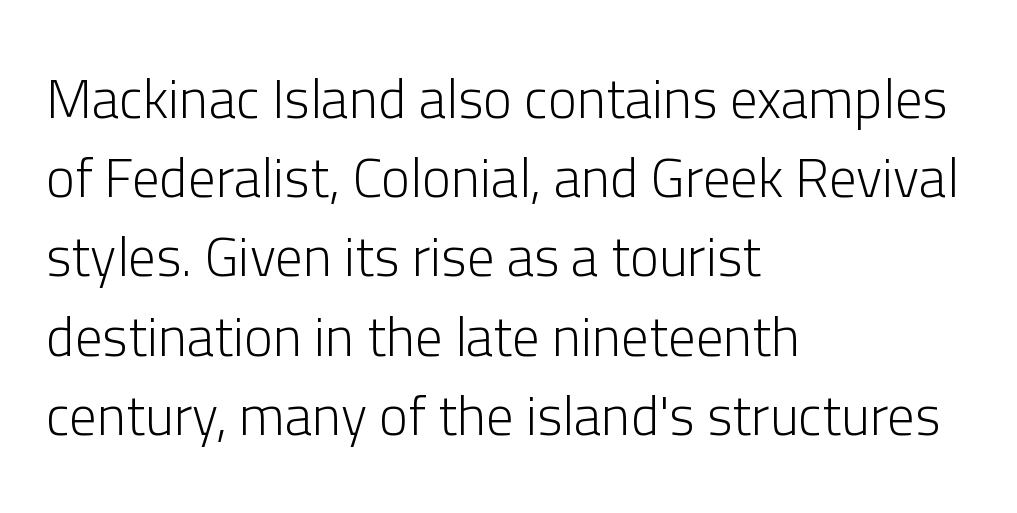
The image shows 55 px light sans-serif type, upright; set left-aligned, normal line spacing (1.44x), normal letter spacing, not underlined; low stroke contrast and a medium x-height.
